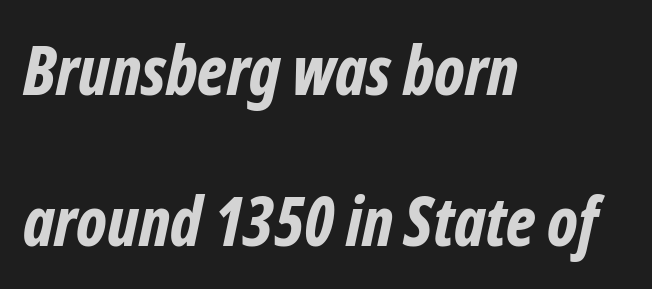
Q: Is the text bold? A: Yes.
Q: Is the text italic (slanted)? A: Yes, it leans right by about 12 degrees.
Q: Is the text underlined? A: No.
Q: How is the paragraph aligned? A: Left-aligned.
Q: Is the spacing between letters normal or unusually wide? A: Normal.
Q: Is the spacing between lines tight, normal or loose? A: Loose.
Q: Width (condensed, normal, or wide)? A: Condensed.
Q: Stroke contrast? A: Low.
Q: x-height? A: Medium.
Q: Monospaced? A: No.
